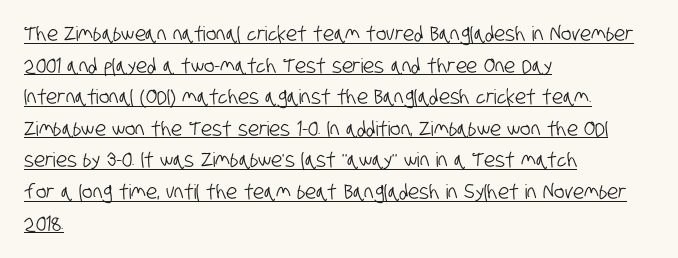
Q: Is the text underlined? A: Yes.
Q: How is the paragraph aligned? A: Left-aligned.
Q: Is the spacing between letters normal or unusually wide? A: Normal.
Q: Is the spacing between lines tight, normal or loose? A: Normal.
